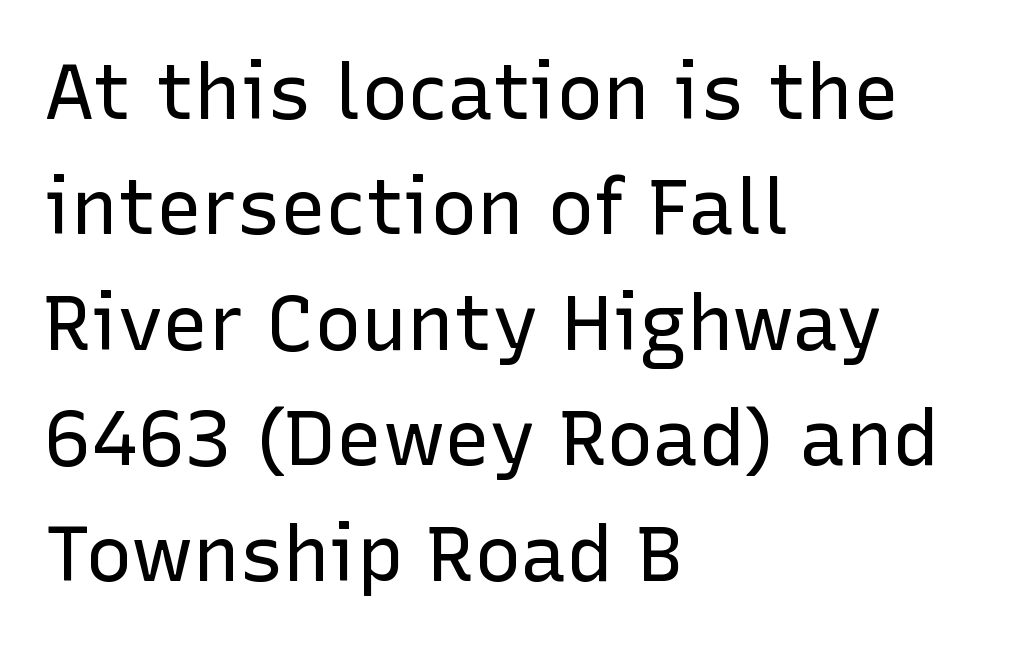
Character widths vary here, with narrow letters taking less room than wide ones. Letter spacing: default. Each new line begins a customary step beneath the previous one. Glance below the letters and you will spot only blank space. Leftover space on each line is placed entirely after the last word. Check where the strokes stop: nothing finishes them off — pure sans.
